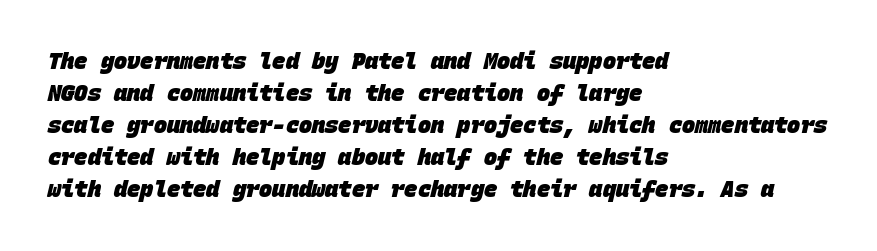
Q: Is the text bold? A: Yes.
Q: Is the text underlined? A: No.
Q: How is the paragraph aligned? A: Left-aligned.
Q: Is the spacing between letters normal or unusually wide? A: Normal.
Q: Is the spacing between lines tight, normal or loose? A: Normal.
